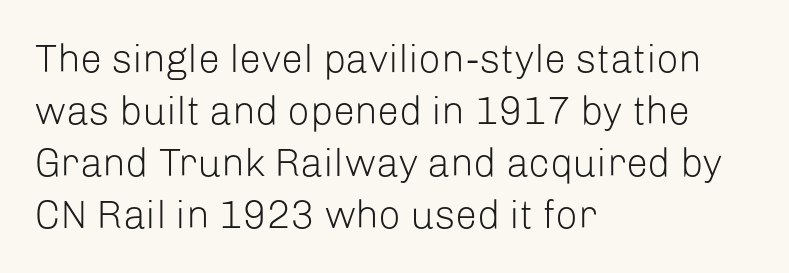
{"serif": "no", "italic": "no", "bold": "no", "weight": "light", "width": "normal", "stroke_contrast": "low", "x_height": "medium", "monospaced": "no", "underline": "no", "align": "left", "line_spacing": "normal", "line_spacing_ratio": 1.33, "letter_spacing": "normal", "letter_spacing_em": 0.0, "glyph_px": 39}
